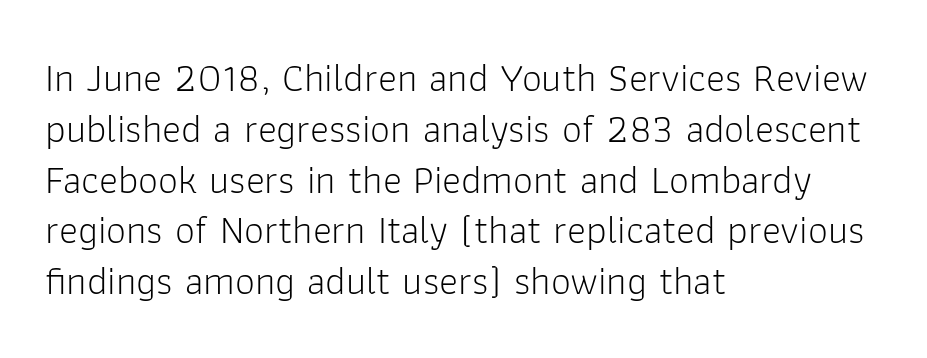
The image shows 40 px light sans-serif type, upright; set left-aligned, normal line spacing (1.27x), normal letter spacing, not underlined; low stroke contrast and a medium x-height.
